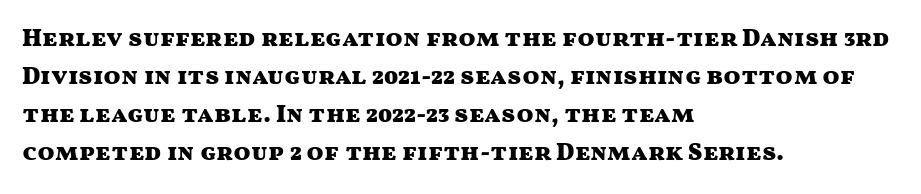
Leftover space on each line is placed entirely after the last word. Normally led — the rows are evenly, conventionally spaced. Type without underlining. Here the glyphs are tracked normally, forming tight word shapes.
